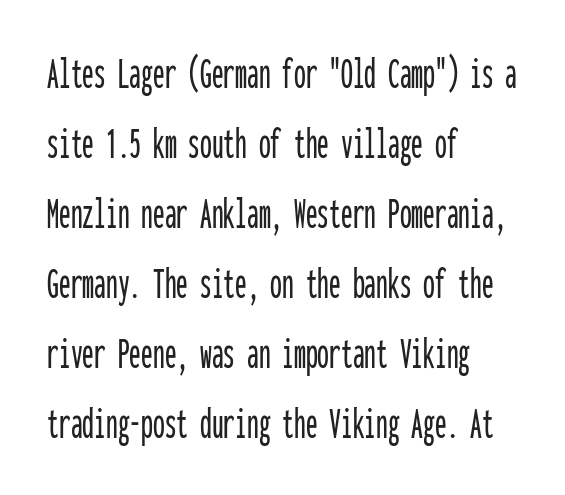
The image shows 47 px condensed sans-serif type, upright, monospaced; set left-aligned, normal line spacing (1.49x), normal letter spacing, not underlined; low stroke contrast and a medium x-height.
